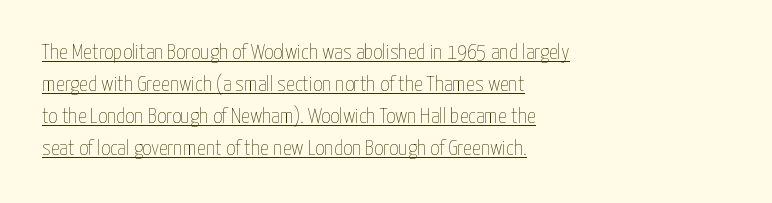
The lines sit at an ordinary, default distance from one another. The weight would be labelled regular, book, light, or lighter still. The typography opts for an upright posture over an oblique one. Tracking here is standard; glyphs follow each other at the usual distance. Casual observation: everything's shoved over to the left. Honestly, the underline is the first thing you notice here.
